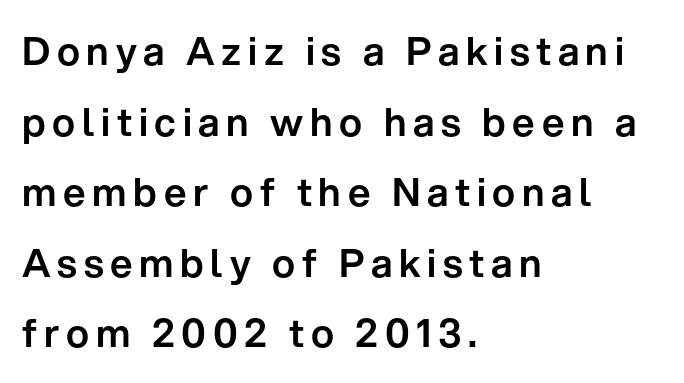
Type without underlining. Looks like regular typesetting: each glyph gets only the width it needs. It's the straight-up-and-down kind of type. The lines are quadded left. The font family rendered here belongs to the sans-serif group.
